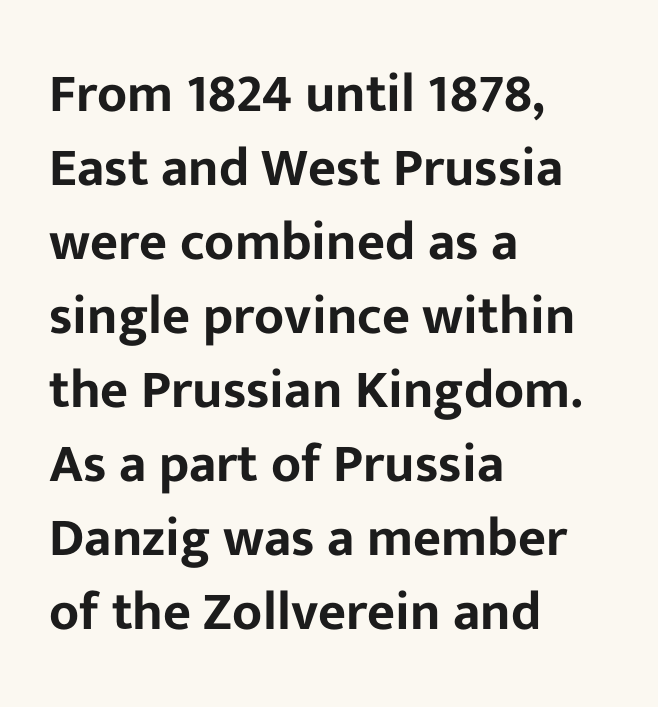
Visually the block forms a straight wall on the left and a jagged coastline on the right. The area under the type is left untouched. Is there much room between lines? A standard amount, neither cramped nor airy. This sample uses a sans-serif face. Tracking value appears to be zero — textbook default spacing. A typesetter would call this proportional, since set widths differ per character.
